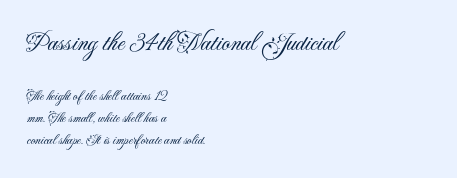
The image shows 26 px text type; set left-aligned, normal line spacing (1.56x), normal letter spacing, not underlined; the first (top) block is 1.86x larger.
